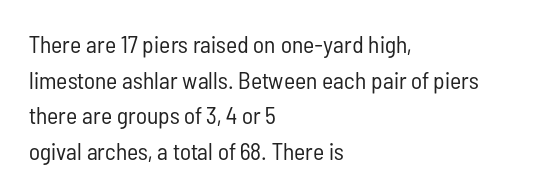
The image shows 24 px text type, upright; set left-aligned, normal line spacing (1.48x), normal letter spacing, not underlined.
